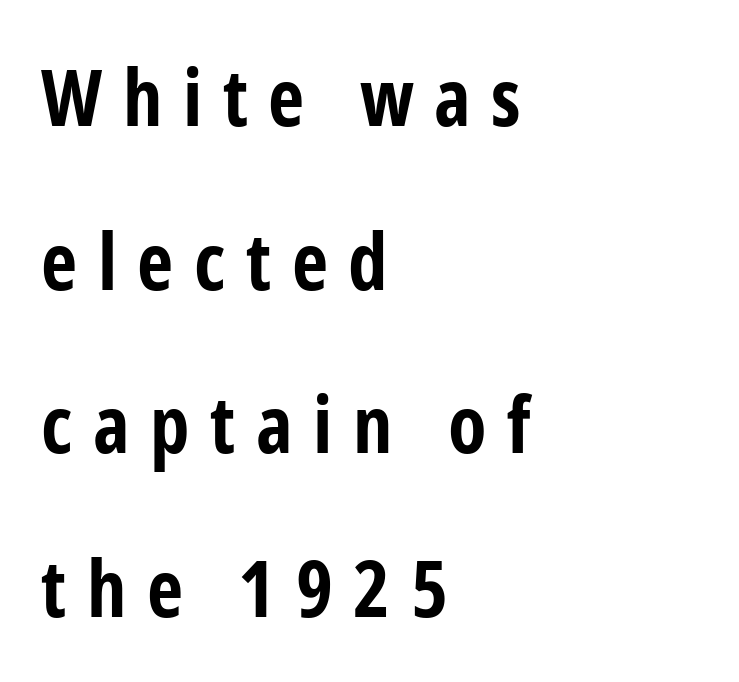
{"serif": "no", "italic": "no", "bold": "yes", "weight": "bold", "width": "condensed", "stroke_contrast": "low", "x_height": "medium", "monospaced": "no", "underline": "no", "align": "left", "line_spacing": "loose", "line_spacing_ratio": 2.07, "letter_spacing": "wide", "letter_spacing_em": 0.26, "glyph_px": 79}
